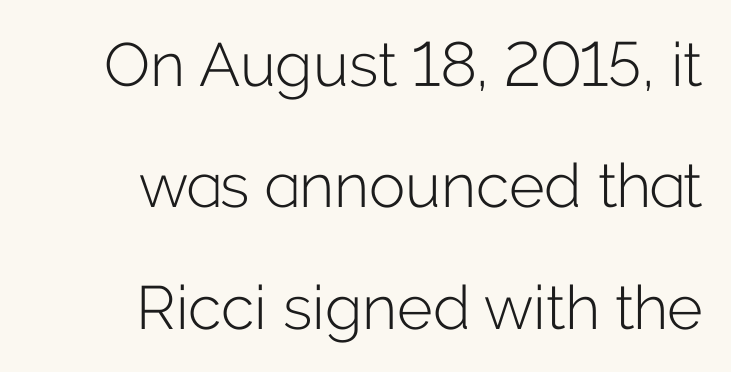
The image shows 61 px light sans-serif type, upright; set right-aligned, loose line spacing (1.99x), normal letter spacing, not underlined; low stroke contrast and a medium x-height.
